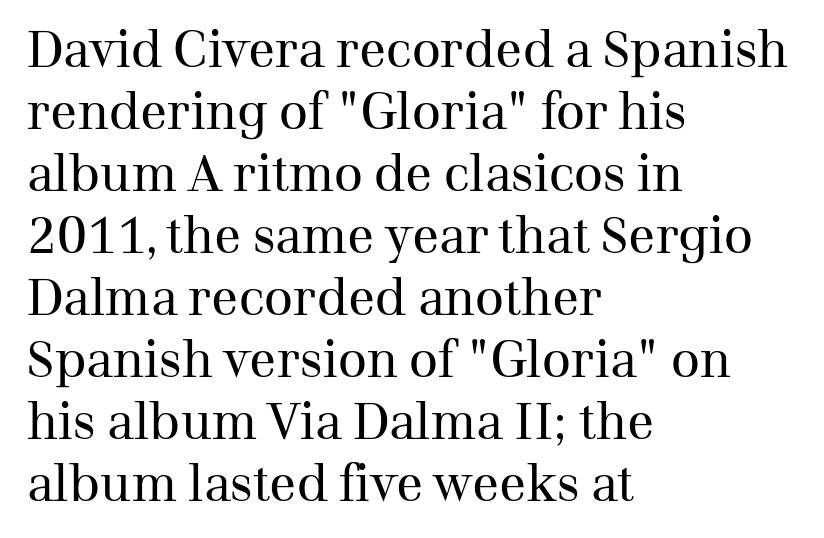
Little horizontal feet cap the strokes, marking this as serif type. This sample uses plain, unmodified letter spacing. Proportional: the letters do not fall into vertical columns. Ordinary non-slanted type is in use. The lines are quadded left. Ink coverage per letter is moderate at most.
